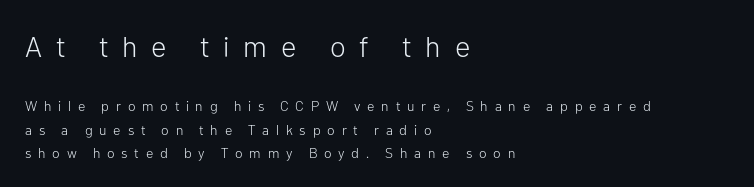
Q: Is the text bold? A: No.
Q: Is the text italic (slanted)? A: No, it is upright.
Q: Is the typeface a serif or a sans-serif typeface? A: Sans-serif.
Q: Is the text underlined? A: No.
Q: How is the paragraph aligned? A: Left-aligned.
Q: Is the spacing between letters normal or unusually wide? A: Unusually wide.
Q: Is the spacing between lines tight, normal or loose? A: Normal.
Q: Which block of text is set in a larger size, the first (top) or the second (bottom)? A: The first (top) one.
Q: Width (condensed, normal, or wide)? A: Normal.
Q: Stroke contrast? A: Low.
Q: x-height? A: Medium.
Q: Monospaced? A: No.
